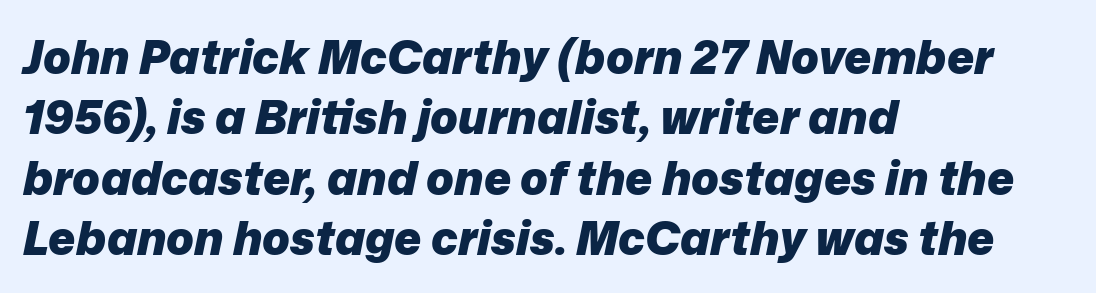
Q: Is the text bold? A: Yes.
Q: Is the text italic (slanted)? A: Yes, it leans right by about 12 degrees.
Q: Is the text underlined? A: No.
Q: How is the paragraph aligned? A: Left-aligned.
Q: Is the spacing between letters normal or unusually wide? A: Normal.
Q: Is the spacing between lines tight, normal or loose? A: Normal.
Q: Width (condensed, normal, or wide)? A: Normal.
Q: Stroke contrast? A: Low.
Q: x-height? A: Medium.
Q: Monospaced? A: No.
